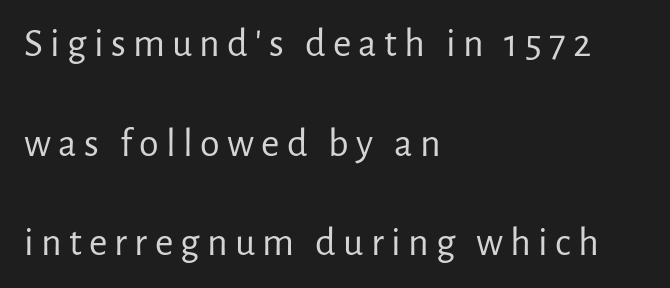
The image shows 40 px regular-weight sans-serif type, upright; set left-aligned, loose line spacing (2.49x), not underlined; low stroke contrast and a medium x-height.
